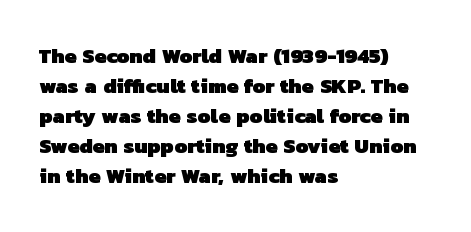
{"bold": "yes", "underline": "no", "align": "left", "line_spacing": "normal", "line_spacing_ratio": 1.43, "letter_spacing": "normal", "letter_spacing_em": 0.0, "glyph_px": 21}
